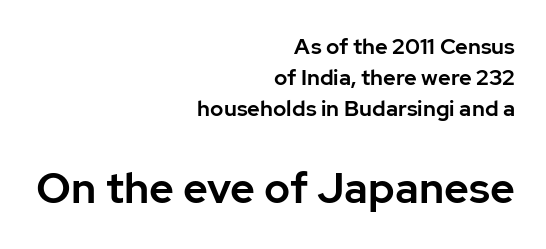
The image shows 43 px sans-serif type, upright; set right-aligned, normal line spacing (1.42x), normal letter spacing, not underlined; the second (bottom) block is 1.95x larger; low stroke contrast and a medium x-height.
